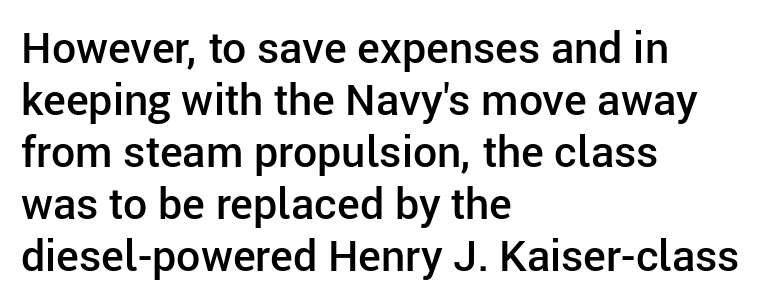
{"serif": "no", "italic": "no", "bold": "semi", "weight": "semibold", "width": "normal", "stroke_contrast": "low", "x_height": "medium", "monospaced": "no", "underline": "no", "align": "left", "line_spacing_ratio": 1.21, "letter_spacing": "normal", "letter_spacing_em": 0.0, "glyph_px": 43}
